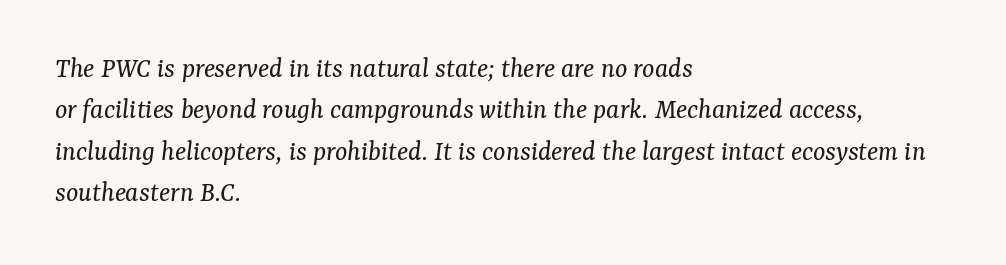
{"serif": "yes", "italic": "yes", "lean": "right", "slant_degrees": 7, "bold": "no", "weight": "regular", "width": "normal", "stroke_contrast": "medium", "x_height": "medium", "monospaced": "no", "underline": "no", "align": "left", "line_spacing": "normal", "line_spacing_ratio": 1.43, "letter_spacing": "normal", "letter_spacing_em": 0.0, "glyph_px": 29}
